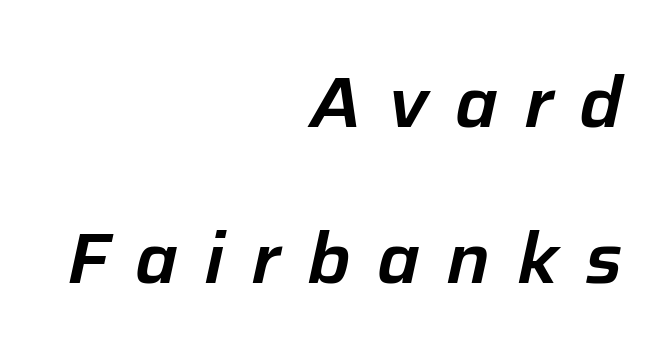
{"italic": "yes", "lean": "right", "slant_degrees": 12, "width": "normal", "stroke_contrast": "low", "x_height": "medium", "monospaced": "no", "underline": "no", "align": "right", "line_spacing": "loose", "line_spacing_ratio": 2.16, "letter_spacing": "wide", "letter_spacing_em": 0.37, "glyph_px": 72}
